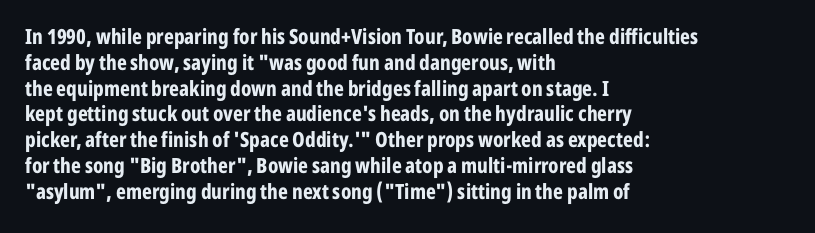
Q: Is the text bold? A: Yes.
Q: Is the text italic (slanted)? A: No, it is upright.
Q: Is the text underlined? A: No.
Q: How is the paragraph aligned? A: Left-aligned.
Q: Is the spacing between letters normal or unusually wide? A: Normal.
